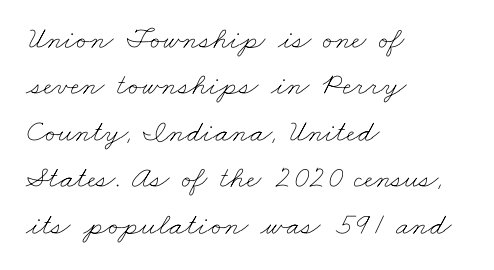
Q: Is the text bold? A: No.
Q: Is the text underlined? A: No.
Q: How is the paragraph aligned? A: Left-aligned.
Q: Is the spacing between letters normal or unusually wide? A: Normal.
Q: Is the spacing between lines tight, normal or loose? A: Normal.
Q: Width (condensed, normal, or wide)? A: Wide.
Q: Stroke contrast? A: Low.
Q: x-height? A: Small.
Q: Monospaced? A: No.
